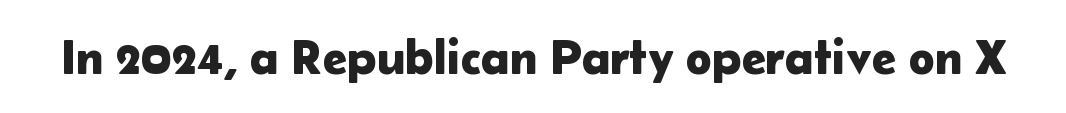
Glyph-to-glyph distance matches everyday printed text. A sans-serif font was chosen for this passage. Unmarked baselines from the first word to the last. The typography opts for an upright posture over an oblique one.
